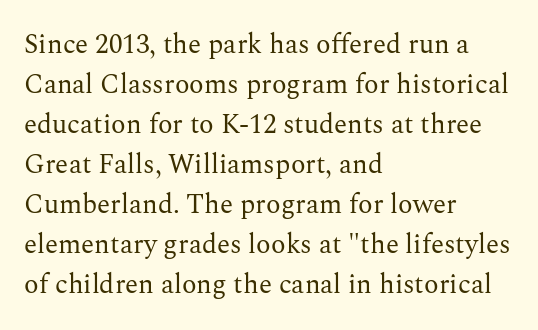
Italic: no, the glyphs are upright roman. Observe the ordinary spacing: letters are neighbours, not strangers. Line spacing here is normal. The zone under the glyphs is completely vacant. These lines stack with their left ends in a neat column.
